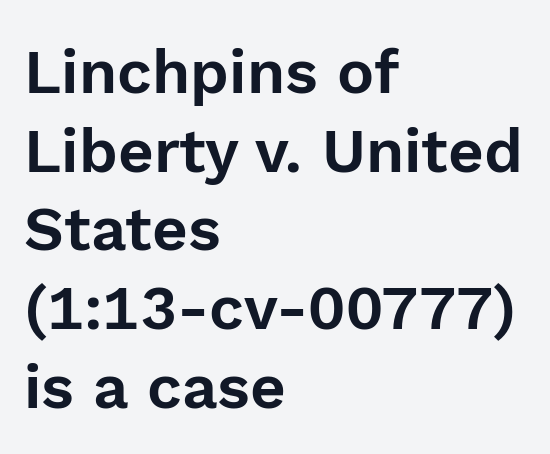
The image shows 62 px sans-serif type, upright; set left-aligned, normal line spacing (1.27x), normal letter spacing, not underlined; a medium x-height.
